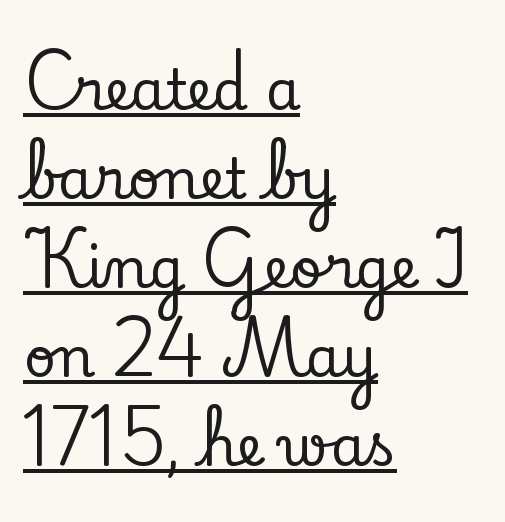
Q: Is the text italic (slanted)? A: No, it is upright.
Q: Is the typeface a serif or a sans-serif typeface? A: Serif.
Q: Is the text underlined? A: Yes.
Q: How is the paragraph aligned? A: Left-aligned.
Q: Is the spacing between letters normal or unusually wide? A: Normal.
Q: Is the spacing between lines tight, normal or loose? A: Normal.
Q: Width (condensed, normal, or wide)? A: Normal.
Q: Stroke contrast? A: Low.
Q: x-height? A: Small.
Q: Monospaced? A: No.
